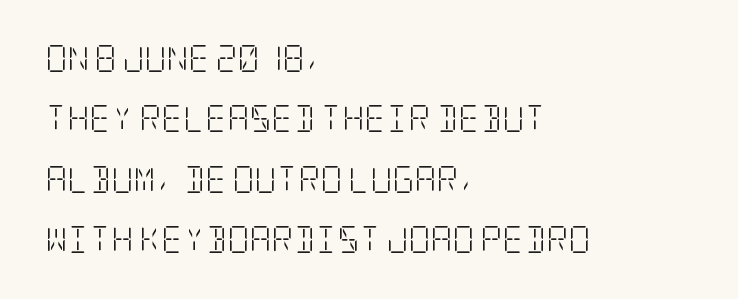
Q: Is the text bold? A: No.
Q: Is the text italic (slanted)? A: No, it is upright.
Q: Is the text underlined? A: No.
Q: How is the paragraph aligned? A: Left-aligned.
Q: Is the spacing between letters normal or unusually wide? A: Normal.
Q: Is the spacing between lines tight, normal or loose? A: Loose.
